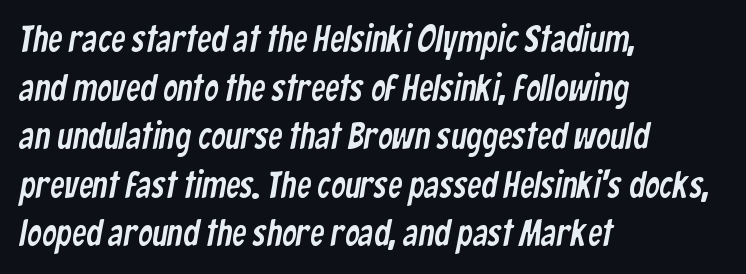
Q: Is the typeface a serif or a sans-serif typeface? A: Sans-serif.
Q: Is the text underlined? A: No.
Q: How is the paragraph aligned? A: Left-aligned.
Q: Is the spacing between letters normal or unusually wide? A: Normal.
Q: Is the spacing between lines tight, normal or loose? A: Normal.
Q: Width (condensed, normal, or wide)? A: Condensed.
Q: Stroke contrast? A: Low.
Q: x-height? A: Medium.
Q: Monospaced? A: No.
